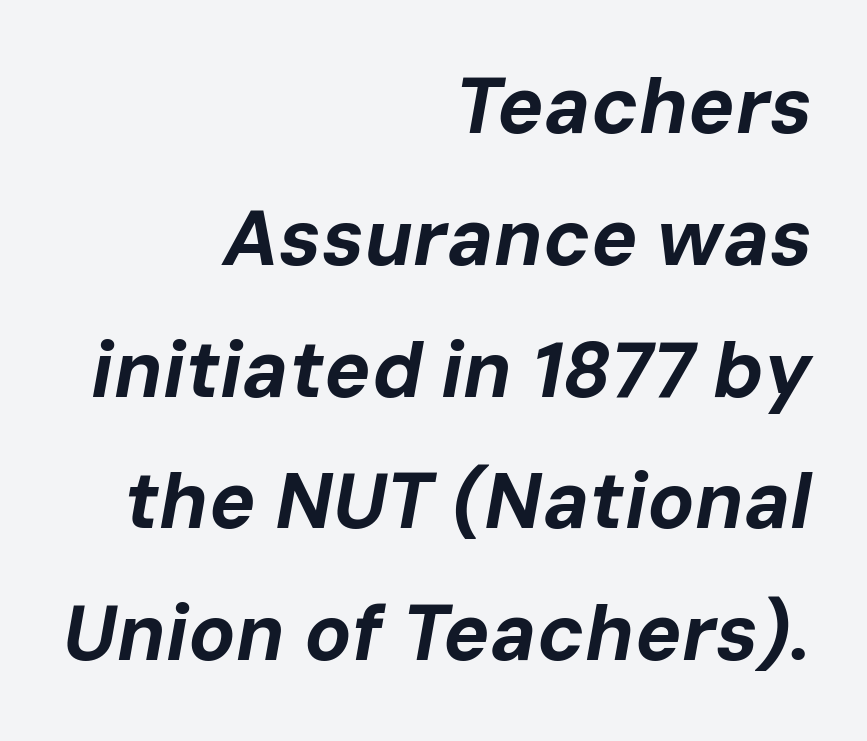
Q: Is the text bold? A: Yes.
Q: Is the text italic (slanted)? A: Yes, it leans right by about 10 degrees.
Q: Is the text underlined? A: No.
Q: How is the paragraph aligned? A: Right-aligned.
Q: Is the spacing between letters normal or unusually wide? A: Normal.
Q: Is the spacing between lines tight, normal or loose? A: Normal.
Q: Width (condensed, normal, or wide)? A: Normal.
Q: Stroke contrast? A: Low.
Q: x-height? A: Medium.
Q: Monospaced? A: No.
